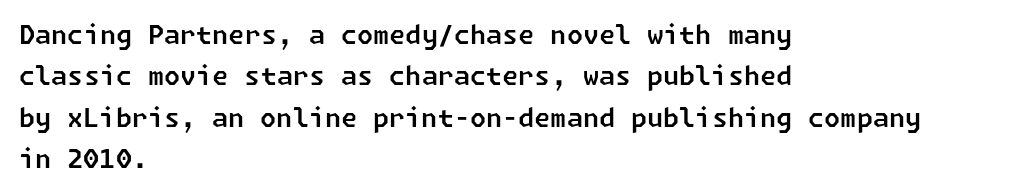
The image shows 26 px text type; set left-aligned, normal line spacing (1.59x), normal letter spacing, not underlined.
